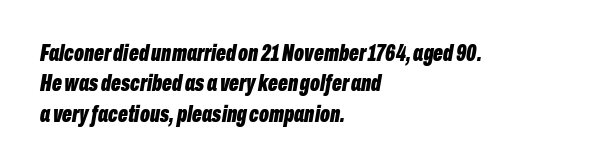
{"italic": "yes", "lean": "right", "slant_degrees": 10, "bold": "yes", "underline": "no", "align": "left", "line_spacing": "normal", "line_spacing_ratio": 1.32, "letter_spacing": "normal", "letter_spacing_em": 0.0, "glyph_px": 23}
